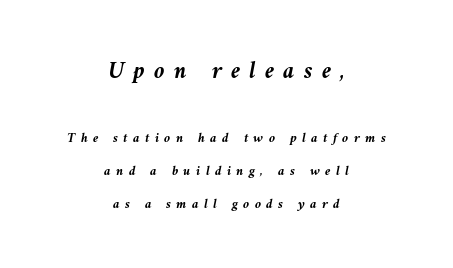
This sample uses expanded letter spacing, leaving extra air between glyphs. Casual observation: everything's sitting right in the middle. The font's italic variant was chosen for this text. What's the leading like? Stretched, with rows far apart.
